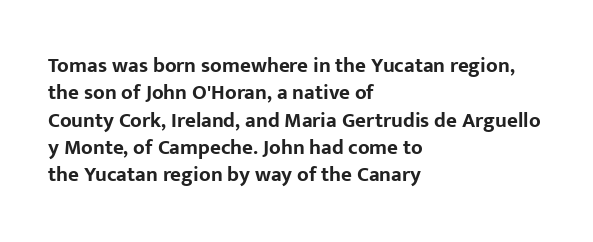
The rendering anchors every line to the left-hand side. This is the regular roman posture of the typeface. A normal amount of white space separates one row of letters from the next. The face used here is rendered with its standard letterfit. A clean baseline with only descenders dipping below it. The sample has been set heavy, in full bold.
